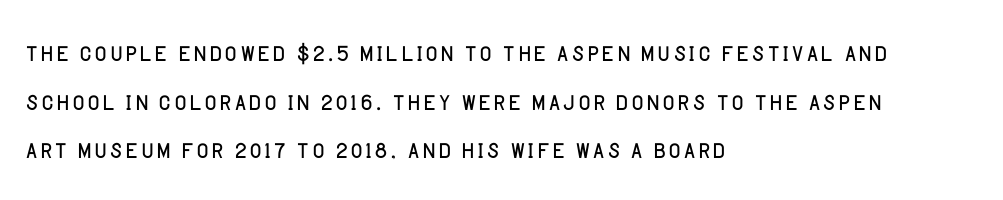
{"serif": "no", "italic": "no", "bold": "no", "weight": "light", "width": "normal", "stroke_contrast": "low", "x_height": "large", "monospaced": "no", "underline": "no", "align": "left", "line_spacing": "normal", "line_spacing_ratio": 1.47, "letter_spacing": "normal", "letter_spacing_em": 0.0, "glyph_px": 33}
